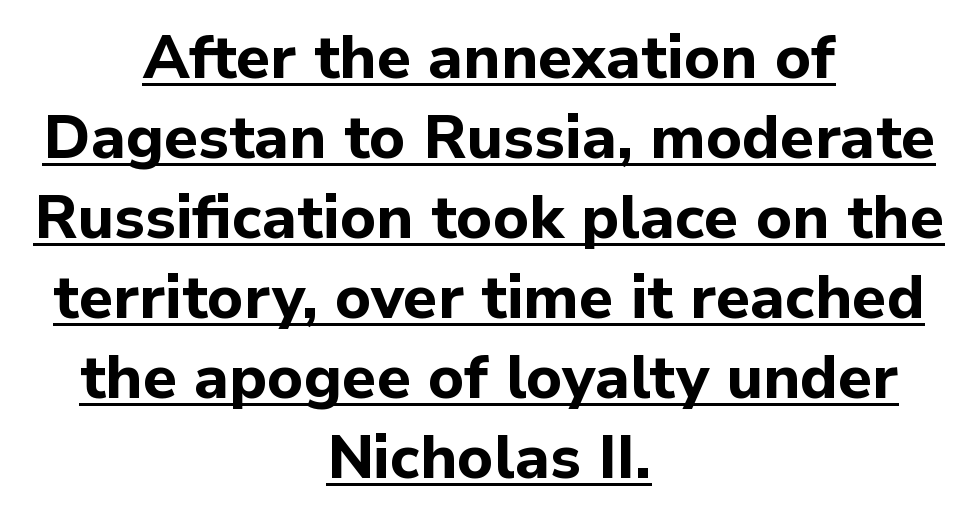
Q: Is the text bold? A: Yes.
Q: Is the text italic (slanted)? A: No, it is upright.
Q: Is the typeface a serif or a sans-serif typeface? A: Sans-serif.
Q: Is the text underlined? A: Yes.
Q: How is the paragraph aligned? A: Centered.
Q: Is the spacing between letters normal or unusually wide? A: Normal.
Q: Is the spacing between lines tight, normal or loose? A: Normal.
Q: Width (condensed, normal, or wide)? A: Normal.
Q: Stroke contrast? A: Low.
Q: x-height? A: Medium.
Q: Monospaced? A: No.
